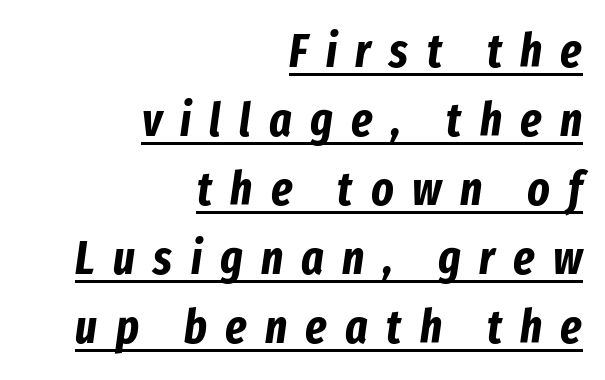
The image shows 47 px bold, condensed type, italic (leaning right); set right-aligned, normal line spacing (1.47x), unusually wide letter spacing (+0.39 em), underlined; low stroke contrast and a medium x-height.
